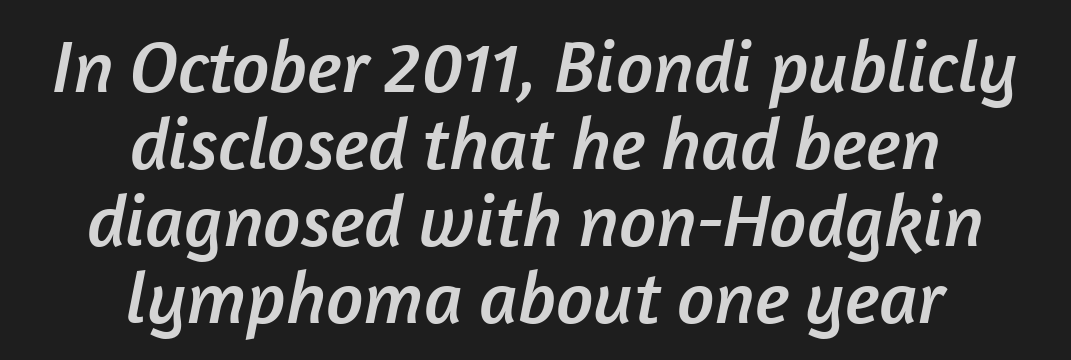
{"serif": "no", "width": "normal", "stroke_contrast": "low", "x_height": "medium", "monospaced": "no", "underline": "no", "align": "center", "line_spacing": "tight", "line_spacing_ratio": 1.04, "letter_spacing": "normal", "letter_spacing_em": 0.0, "glyph_px": 74}
